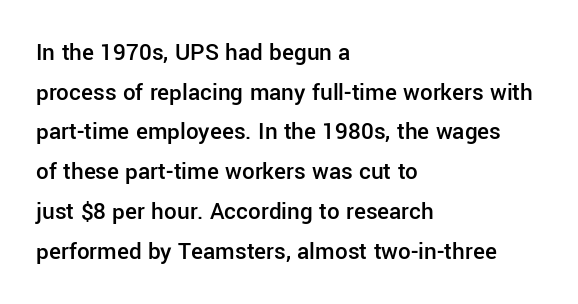
The image shows 25 px text type, upright; set left-aligned, normal line spacing (1.59x), normal letter spacing, not underlined.
